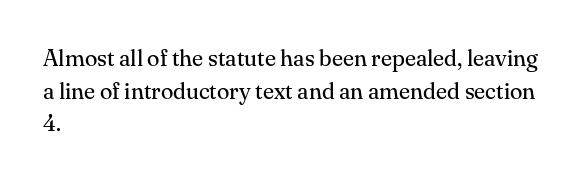
{"italic": "no", "bold": "no", "underline": "no", "align": "left", "line_spacing": "normal", "line_spacing_ratio": 1.42, "letter_spacing": "normal", "letter_spacing_em": 0.0, "glyph_px": 23}
